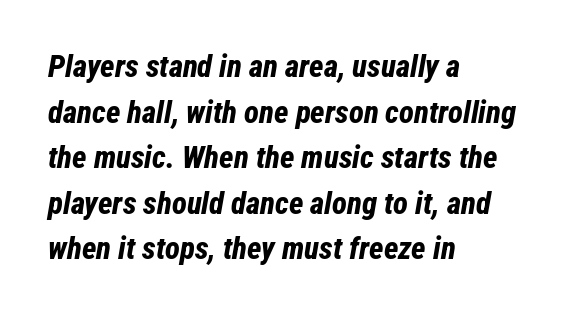
Posture: slanted. Here the designer chose a conventional face with non-uniform glyph widths. Leftover space on each line is placed entirely after the last word. You could call the tracking neutral — neither tight nor loose. Interline gaps are of average width in this sample.
